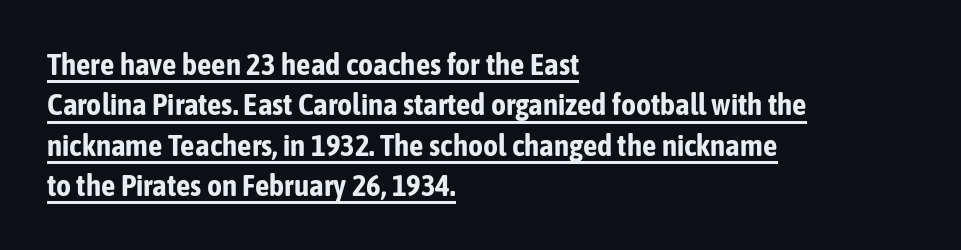
Q: Is the text bold? A: Yes.
Q: Is the text italic (slanted)? A: No, it is upright.
Q: Is the typeface a serif or a sans-serif typeface? A: Sans-serif.
Q: Is the text underlined? A: Yes.
Q: How is the paragraph aligned? A: Left-aligned.
Q: Is the spacing between letters normal or unusually wide? A: Normal.
Q: Is the spacing between lines tight, normal or loose? A: Normal.
Q: Width (condensed, normal, or wide)? A: Condensed.
Q: Stroke contrast? A: Low.
Q: x-height? A: Medium.
Q: Monospaced? A: No.
